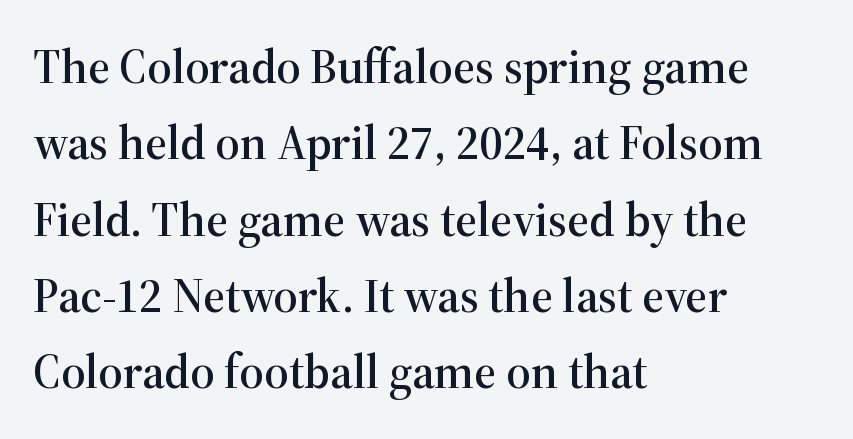
This rendering employs a face with finishing strokes, i.e., a serif. The tracking reads as untouched default to a designer's eye. The gap between lines stays unmarked. Horizontal alignment here is leftward, the default for most running prose. Ordinary non-slanted type is in use.
